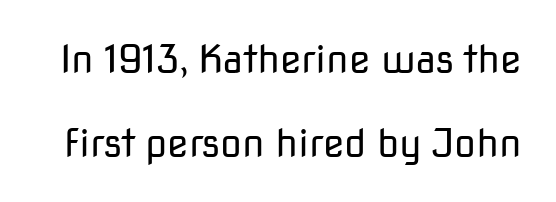
Q: Is the text bold? A: No.
Q: Is the text italic (slanted)? A: No, it is upright.
Q: Is the typeface a serif or a sans-serif typeface? A: Sans-serif.
Q: Is the text underlined? A: No.
Q: Is the spacing between letters normal or unusually wide? A: Normal.
Q: Is the spacing between lines tight, normal or loose? A: Loose.
Q: Width (condensed, normal, or wide)? A: Normal.
Q: Stroke contrast? A: Low.
Q: x-height? A: Medium.
Q: Monospaced? A: No.
